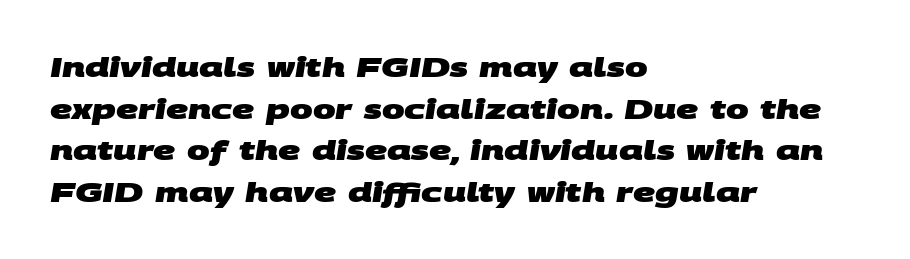
The image shows 27 px bold type; set left-aligned, normal line spacing (1.54x), normal letter spacing, not underlined.
